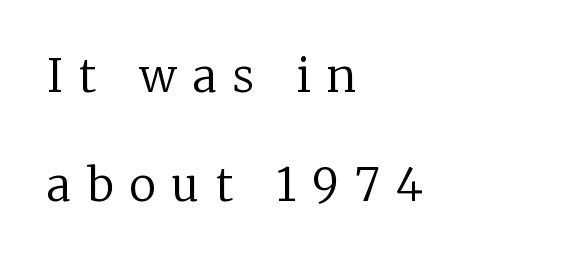
{"serif": "yes", "italic": "no", "bold": "no", "weight": "regular", "width": "normal", "stroke_contrast": "low", "x_height": "medium", "monospaced": "no", "underline": "no", "align": "left", "line_spacing": "loose", "line_spacing_ratio": 2.43, "letter_spacing": "wide", "letter_spacing_em": 0.36, "glyph_px": 45}
